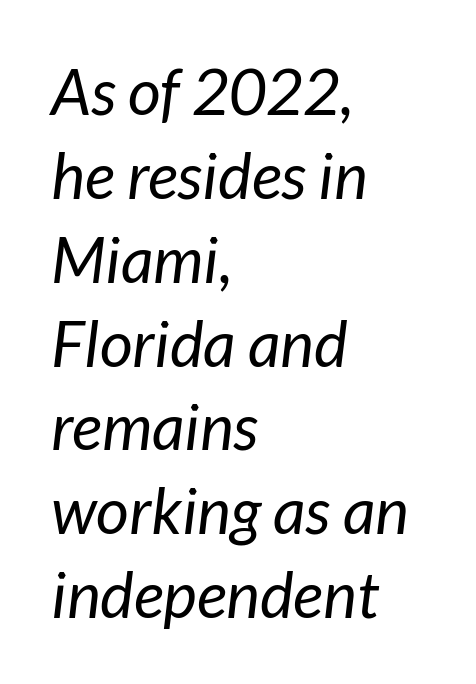
The image shows 64 px regular-weight type, italic (leaning right); set left-aligned, normal line spacing (1.31x), normal letter spacing, not underlined; low stroke contrast and a medium x-height.
